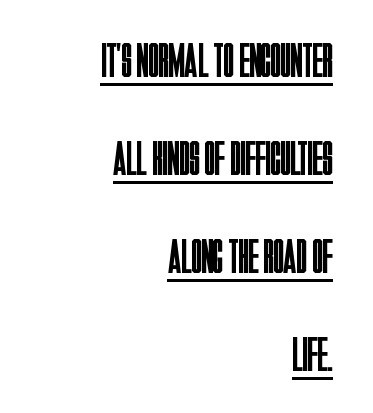
Q: Is the text bold? A: No.
Q: Is the text italic (slanted)? A: No, it is upright.
Q: Is the typeface a serif or a sans-serif typeface? A: Sans-serif.
Q: Is the text underlined? A: Yes.
Q: How is the paragraph aligned? A: Right-aligned.
Q: Is the spacing between letters normal or unusually wide? A: Normal.
Q: Is the spacing between lines tight, normal or loose? A: Loose.
Q: Width (condensed, normal, or wide)? A: Condensed.
Q: Stroke contrast? A: Low.
Q: x-height? A: Large.
Q: Monospaced? A: No.
